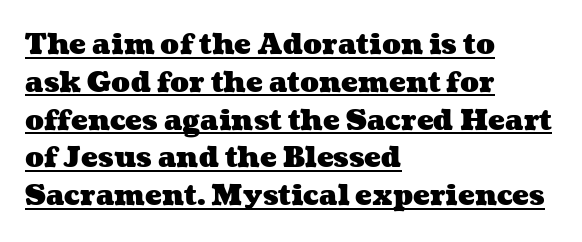
Notice how a bar underscores the lettering throughout. Honestly, the row spacing looks completely unremarkable. Reading down the block, your eye returns to a fixed left position each line. The horizontal fit of the characters is conventional and even. The face used here has the dense, thick strokes of a bold.
